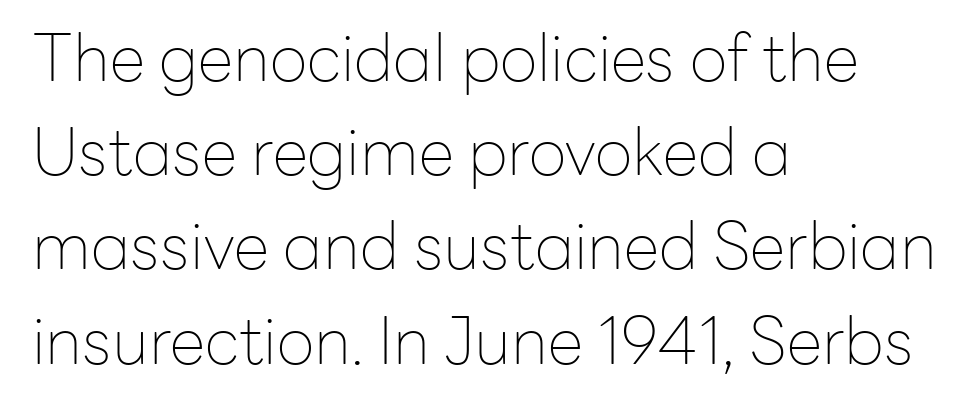
Q: Is the text bold? A: No.
Q: Is the text italic (slanted)? A: No, it is upright.
Q: Is the typeface a serif or a sans-serif typeface? A: Sans-serif.
Q: Is the text underlined? A: No.
Q: How is the paragraph aligned? A: Left-aligned.
Q: Is the spacing between letters normal or unusually wide? A: Normal.
Q: Is the spacing between lines tight, normal or loose? A: Normal.
Q: Width (condensed, normal, or wide)? A: Normal.
Q: Stroke contrast? A: Low.
Q: x-height? A: Medium.
Q: Monospaced? A: No.
